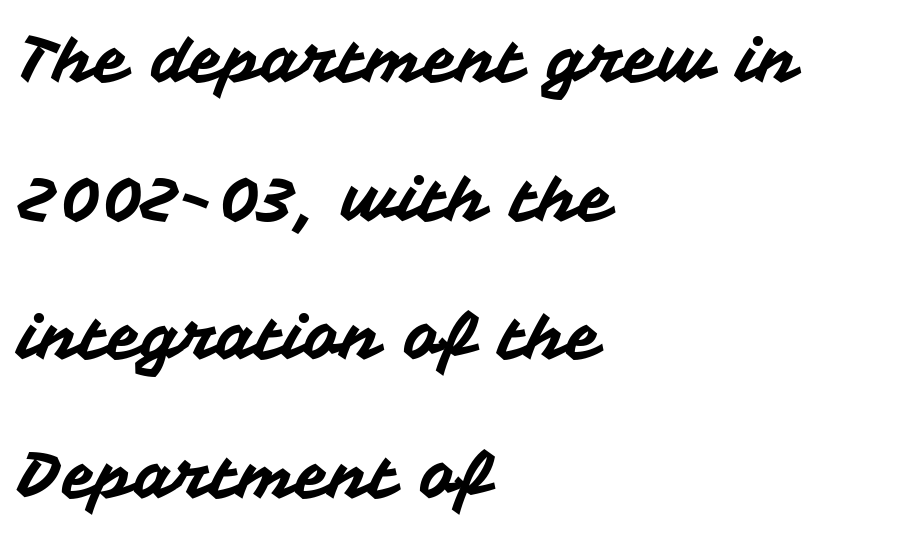
Here the designer chose a conventional face with non-uniform glyph widths. The type family on display is of the sans-serif kind. Teacher's note: observe the even left margin — that is flush-left alignment. Anything drawn beneath the words? Only blank space. Tracking here is standard; glyphs follow each other at the usual distance.
